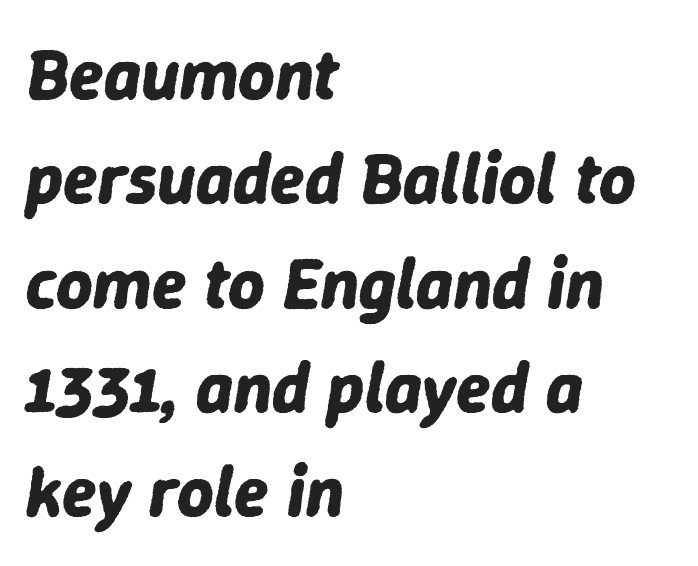
The characters look thick and weighty, a clear bold. The passage shown is not underscored anywhere. Each new line begins a customary step beneath the previous one. Spacing verdict: proportional, widths tailored to each character.
